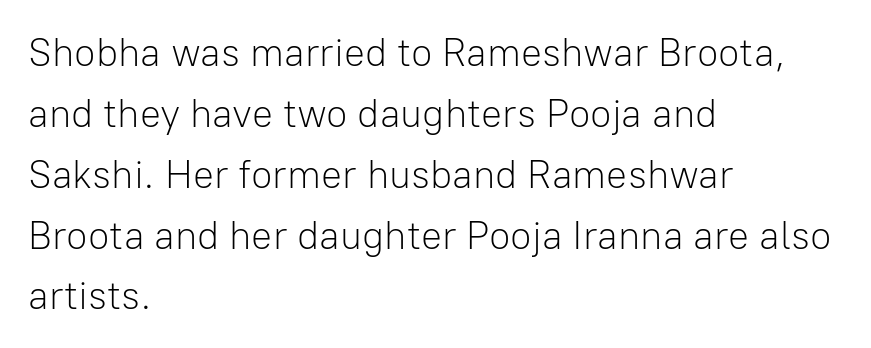
{"serif": "no", "italic": "no", "bold": "no", "weight": "light", "width": "normal", "stroke_contrast": "low", "x_height": "medium", "monospaced": "no", "underline": "no", "align": "left", "line_spacing": "normal", "line_spacing_ratio": 1.56, "letter_spacing": "normal", "letter_spacing_em": 0.0, "glyph_px": 39}
